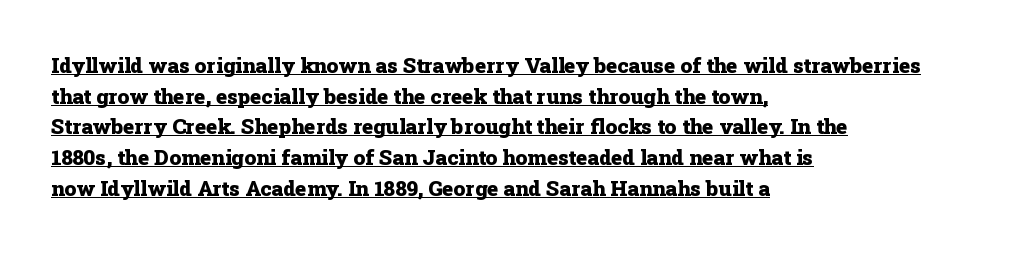
Heft: maximum for text — a bold. Line beginnings align vertically; line endings do not. The string is rendered with underlining switched on. Horizontal bands of white between lines are of average thickness. Posture: upright roman.
